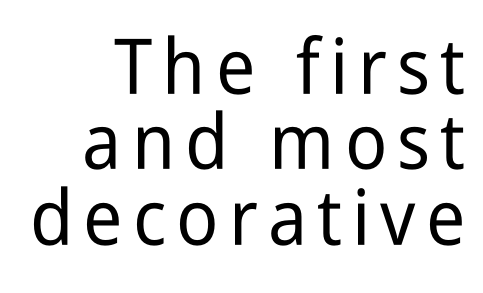
Q: Is the text italic (slanted)? A: No, it is upright.
Q: Is the typeface a serif or a sans-serif typeface? A: Sans-serif.
Q: Is the text underlined? A: No.
Q: Is the spacing between lines tight, normal or loose? A: Tight.
Q: Width (condensed, normal, or wide)? A: Condensed.
Q: Stroke contrast? A: Low.
Q: x-height? A: Medium.
Q: Monospaced? A: No.
